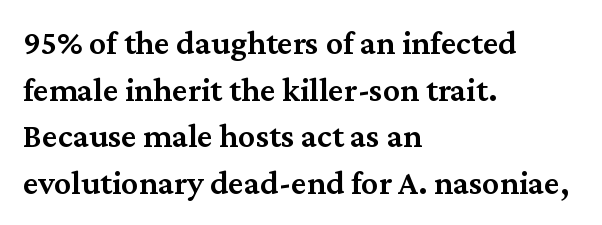
Q: Is the text bold? A: Semi-bold.
Q: Is the text italic (slanted)? A: No, it is upright.
Q: Is the typeface a serif or a sans-serif typeface? A: Serif.
Q: Is the text underlined? A: No.
Q: How is the paragraph aligned? A: Left-aligned.
Q: Is the spacing between letters normal or unusually wide? A: Normal.
Q: Is the spacing between lines tight, normal or loose? A: Normal.
Q: Width (condensed, normal, or wide)? A: Normal.
Q: Stroke contrast? A: Medium.
Q: x-height? A: Medium.
Q: Monospaced? A: No.
